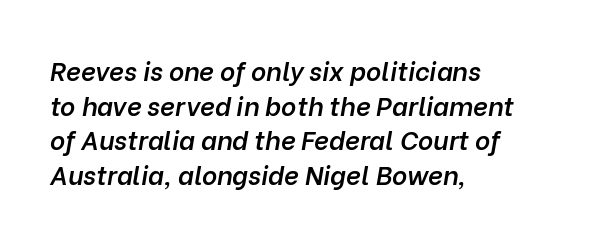
Q: Is the text bold? A: Semi-bold.
Q: Is the text italic (slanted)? A: Yes, it leans right by about 10 degrees.
Q: Is the text underlined? A: No.
Q: How is the paragraph aligned? A: Left-aligned.
Q: Is the spacing between letters normal or unusually wide? A: Normal.
Q: Is the spacing between lines tight, normal or loose? A: Normal.
